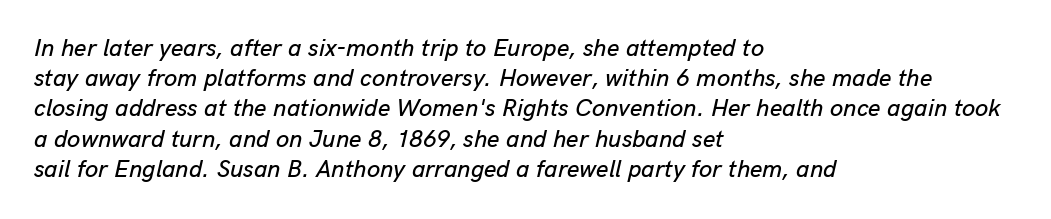
The image shows 24 px text type, italic (leaning right); set left-aligned, normal line spacing (1.26x), normal letter spacing, not underlined.
